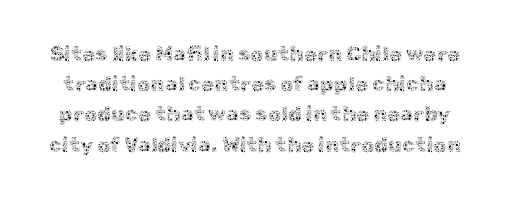
Q: Is the text bold? A: No.
Q: Is the text italic (slanted)? A: No, it is upright.
Q: Is the text underlined? A: No.
Q: Is the spacing between letters normal or unusually wide? A: Normal.
Q: Is the spacing between lines tight, normal or loose? A: Normal.
